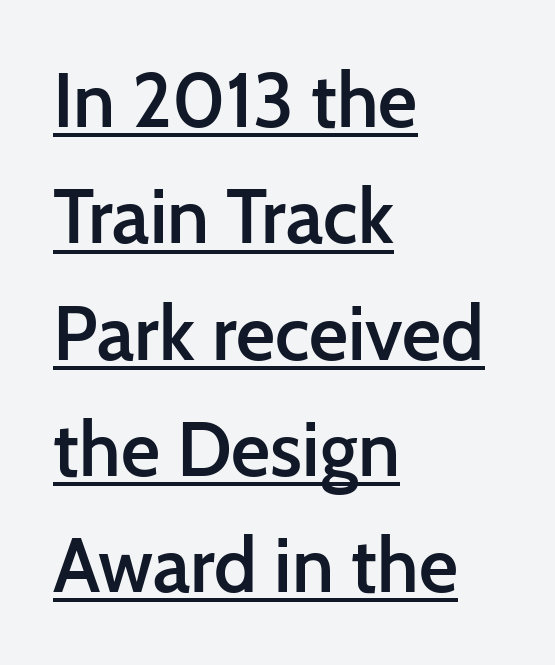
{"serif": "no", "italic": "no", "bold": "semi", "weight": "semibold", "width": "normal", "stroke_contrast": "low", "x_height": "medium", "monospaced": "no", "underline": "yes", "align": "left", "line_spacing": "normal", "line_spacing_ratio": 1.53, "letter_spacing": "normal", "letter_spacing_em": 0.0, "glyph_px": 76}
